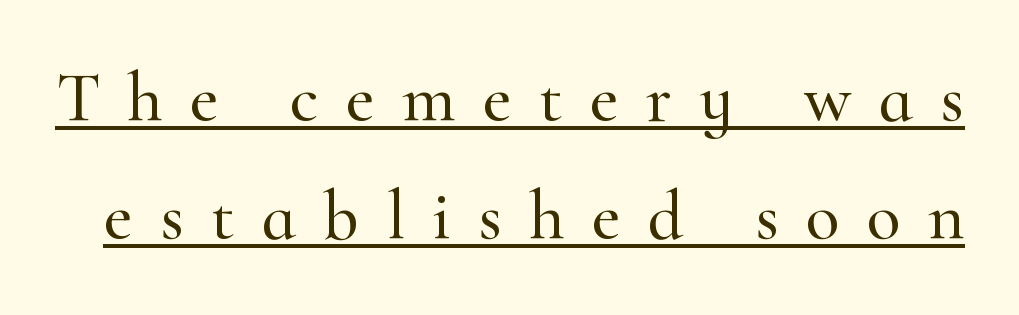
Leading: standard. Looks like regular typesetting: each glyph gets only the width it needs. The axis of the letterforms is exactly vertical. Font category for this specimen: serif. These characters rest on top of a visible drawn line. Observe the wide spacing: letters keep a clear distance from each other.
